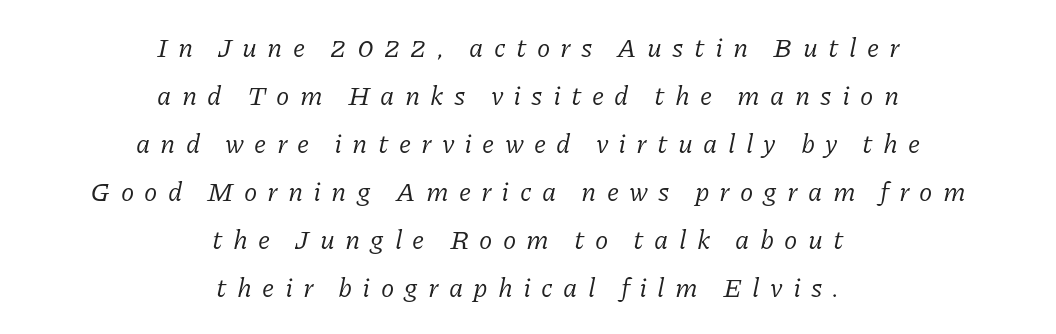
Letter spacing: wide. The weight would be labelled regular, book, light, or lighter still. Characters are canted at an angle relative to the baseline's perpendicular. The gap between lines stays unmarked. Alignment: centered.
